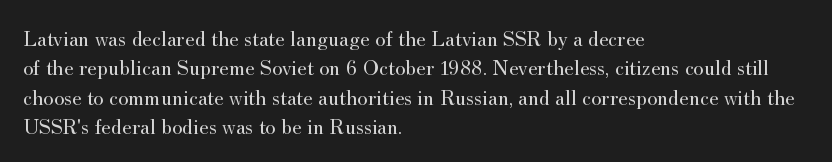
The image shows 22 px text type, upright; set left-aligned, normal line spacing (1.33x), normal letter spacing, not underlined.
